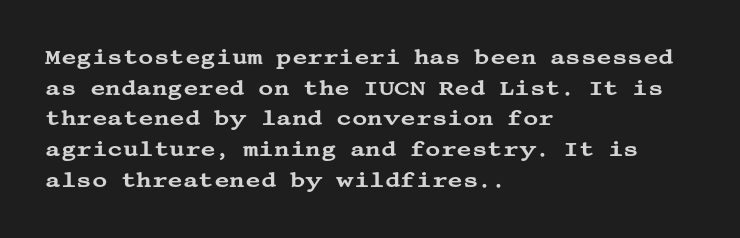
Q: Is the text italic (slanted)? A: No, it is upright.
Q: Is the text underlined? A: No.
Q: How is the paragraph aligned? A: Left-aligned.
Q: Is the spacing between letters normal or unusually wide? A: Normal.
Q: Is the spacing between lines tight, normal or loose? A: Normal.
